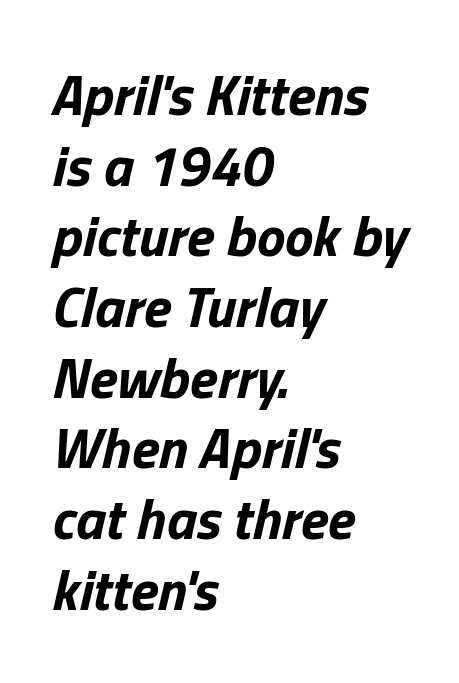
The letters are slanted; this is an italic face. These lines are set flush left with a ragged right edge. The baseline area is clear. Summary of weight: heavy, a full bold. Think of a printed novel: that variable character pitch is what you see here. Glyph-to-glyph distance matches everyday printed text.
